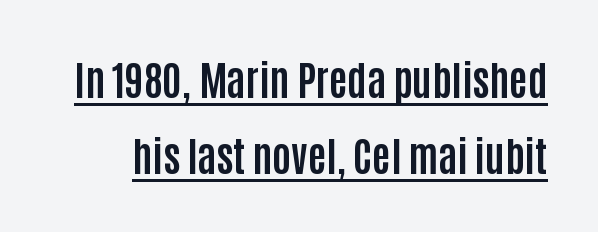
{"serif": "no", "italic": "no", "bold": "yes", "weight": "bold", "width": "condensed", "stroke_contrast": "low", "x_height": "large", "monospaced": "no", "underline": "yes", "line_spacing": "loose", "line_spacing_ratio": 1.91, "letter_spacing": "normal", "letter_spacing_em": 0.0, "glyph_px": 40}
